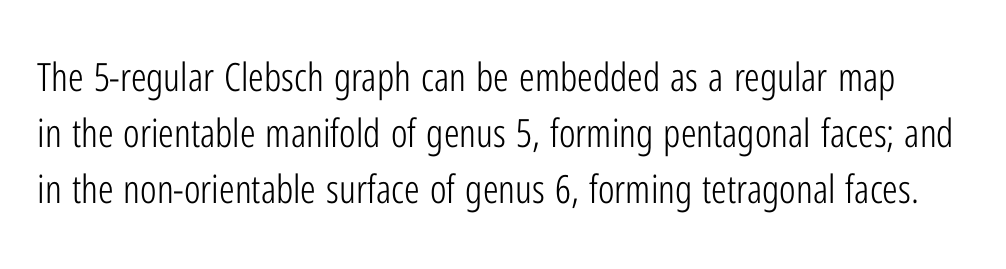
{"serif": "no", "italic": "no", "bold": "no", "weight": "light", "width": "condensed", "stroke_contrast": "low", "x_height": "medium", "monospaced": "no", "underline": "no", "line_spacing": "normal", "line_spacing_ratio": 1.43, "letter_spacing": "normal", "letter_spacing_em": 0.0, "glyph_px": 39}
